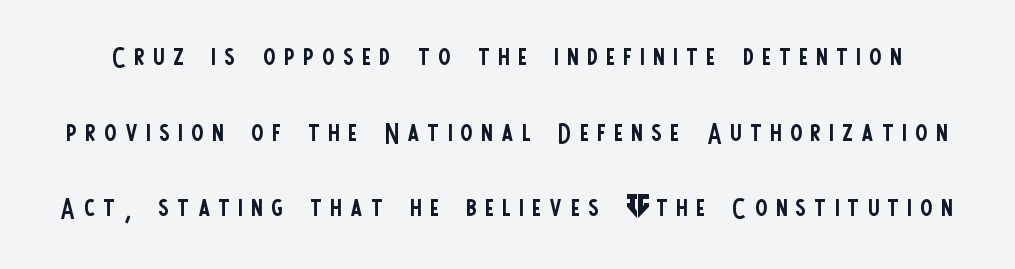
The image shows 36 px regular-weight, condensed sans-serif type, upright; set loose line spacing (2.1x), unusually wide letter spacing (+0.24 em), not underlined; low stroke contrast and a large x-height.
